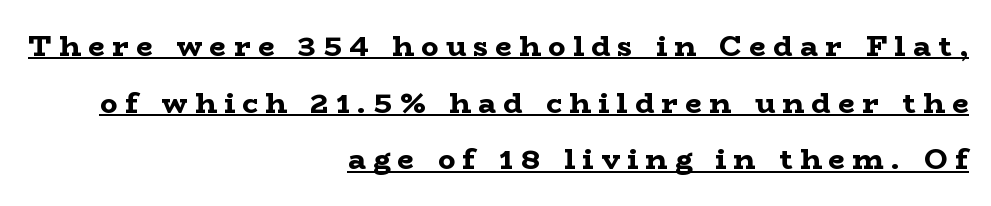
Q: Is the text bold? A: Yes.
Q: Is the text italic (slanted)? A: No, it is upright.
Q: Is the typeface a serif or a sans-serif typeface? A: Serif.
Q: Is the text underlined? A: Yes.
Q: How is the paragraph aligned? A: Right-aligned.
Q: Is the spacing between letters normal or unusually wide? A: Unusually wide.
Q: Is the spacing between lines tight, normal or loose? A: Loose.
Q: Width (condensed, normal, or wide)? A: Wide.
Q: Stroke contrast? A: Low.
Q: x-height? A: Medium.
Q: Monospaced? A: No.
